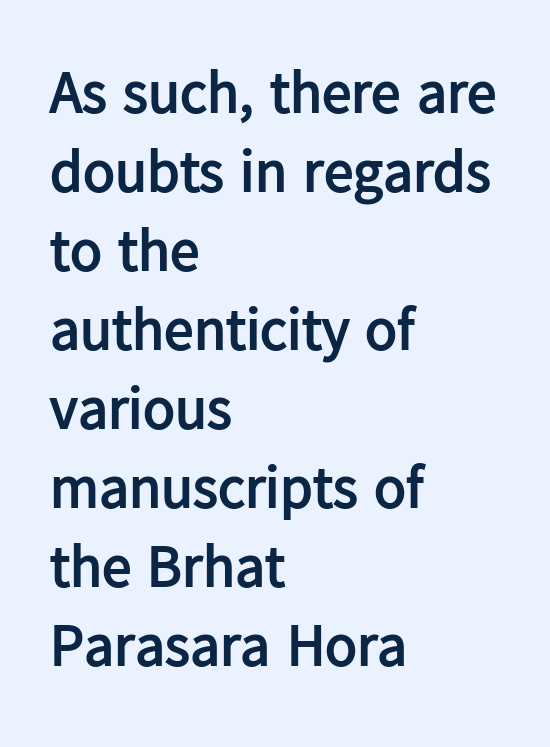
On the weight axis this lands at bold, roughly 700. Type style note: lacks serifs. A normal amount of white space separates one row of letters from the next. Do the letters lean? They stand straight. Descender tails drop into unmarked territory.
